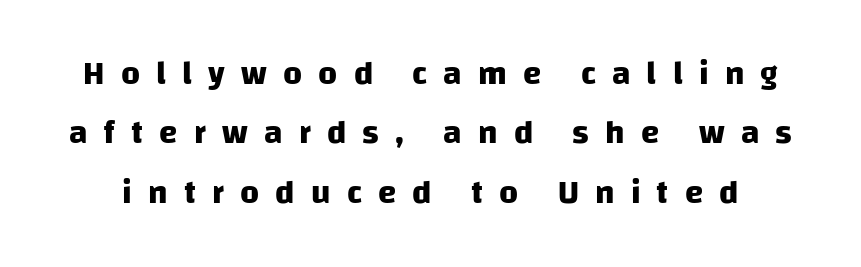
Character widths vary here, with narrow letters taking less room than wide ones. The space directly below the letters is spotless. The text was rendered using a sans face with plain stroke endings. In terms of letterspacing, this is a distinctly airy, spread setting. Compared with an ordinary text face, these strokes are far heavier — a full bold.
